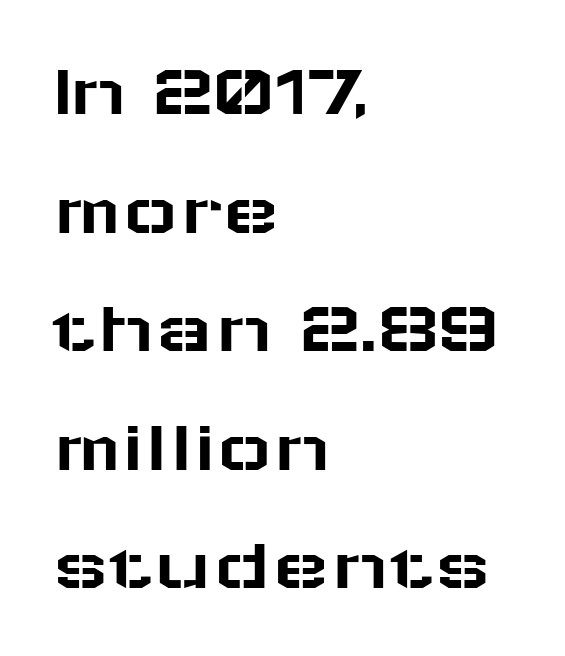
{"serif": "no", "italic": "no", "width": "wide", "stroke_contrast": "low", "x_height": "medium", "monospaced": "no", "underline": "no", "align": "left", "line_spacing": "normal", "line_spacing_ratio": 1.56, "letter_spacing": "normal", "letter_spacing_em": 0.0, "glyph_px": 76}
